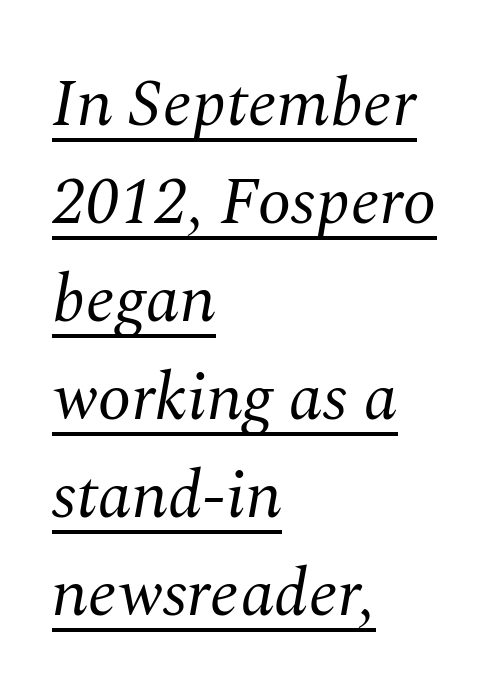
Q: Is the text bold? A: No.
Q: Is the text italic (slanted)? A: Yes, it leans right by about 10 degrees.
Q: Is the typeface a serif or a sans-serif typeface? A: Serif.
Q: Is the text underlined? A: Yes.
Q: How is the paragraph aligned? A: Left-aligned.
Q: Is the spacing between letters normal or unusually wide? A: Normal.
Q: Is the spacing between lines tight, normal or loose? A: Normal.
Q: Width (condensed, normal, or wide)? A: Normal.
Q: Stroke contrast? A: Medium.
Q: x-height? A: Medium.
Q: Monospaced? A: No.
